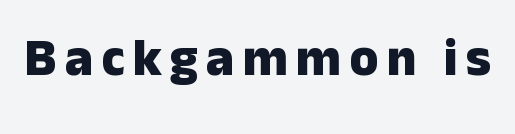
The image shows 52 px heavy sans-serif type, upright; set not underlined; low stroke contrast and a medium x-height.
